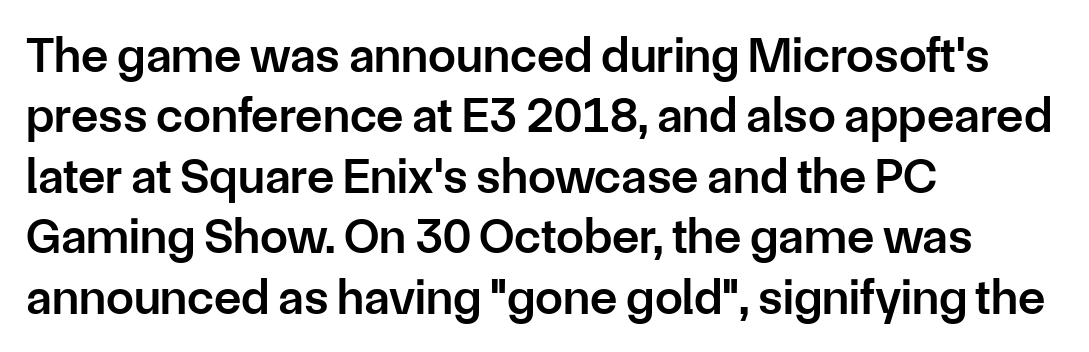
The image shows 50 px semibold sans-serif type, upright; set left-aligned, line spacing 1.21x, normal letter spacing, not underlined; low stroke contrast and a medium x-height.
